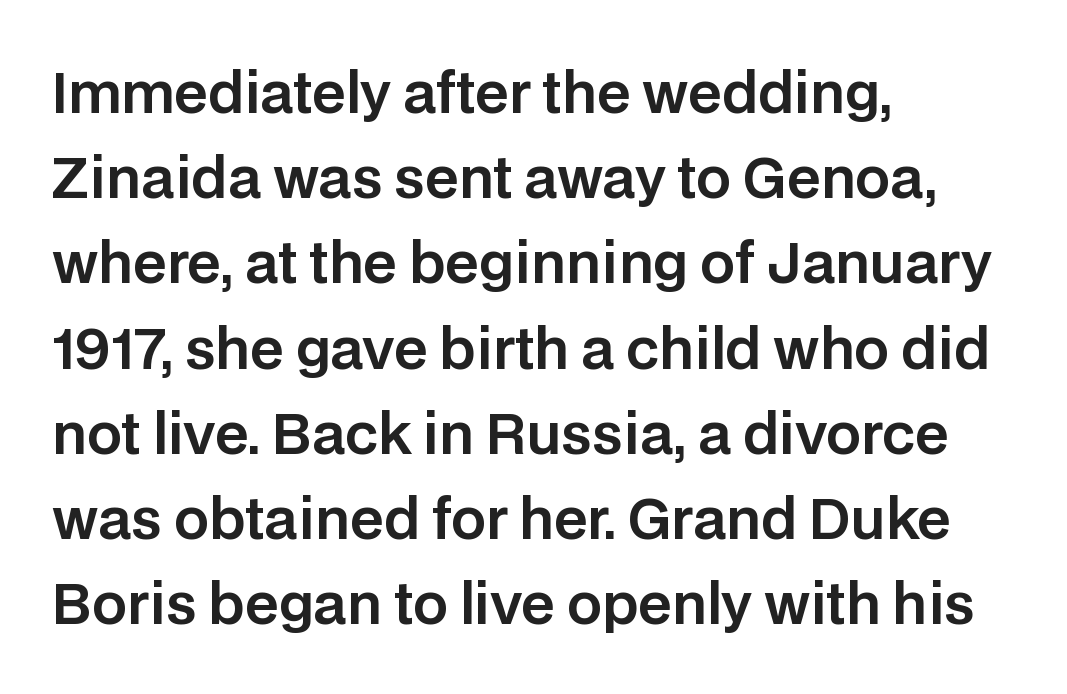
Q: Is the text italic (slanted)? A: No, it is upright.
Q: Is the typeface a serif or a sans-serif typeface? A: Sans-serif.
Q: Is the text underlined? A: No.
Q: How is the paragraph aligned? A: Left-aligned.
Q: Is the spacing between letters normal or unusually wide? A: Normal.
Q: Is the spacing between lines tight, normal or loose? A: Normal.
Q: Width (condensed, normal, or wide)? A: Normal.
Q: Stroke contrast? A: Low.
Q: x-height? A: Large.
Q: Monospaced? A: No.
